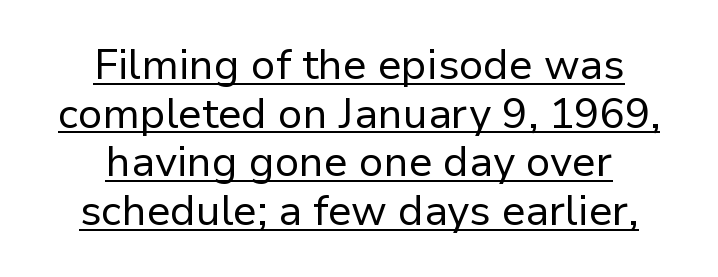
Ordinary non-slanted type is in use. The type family on display is of the sans-serif kind. Default kerning and tracking; the words read as compact shapes. Compared with undecorated copy, this sample adds a rule below the words. This sample has the flowing, uneven cadence of proportional lettering. Visually the block forms a symmetrical silhouette, jagged on both flanks.
